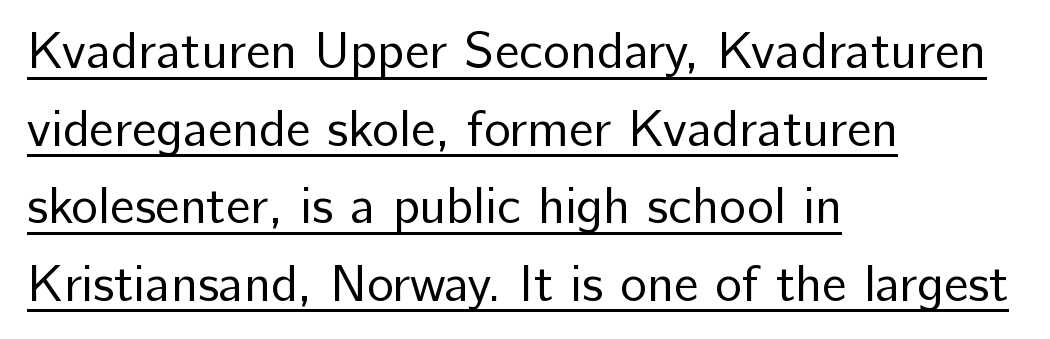
{"serif": "no", "italic": "no", "bold": "no", "weight": "regular", "width": "normal", "stroke_contrast": "low", "x_height": "medium", "monospaced": "no", "underline": "yes", "align": "left", "line_spacing": "normal", "line_spacing_ratio": 1.52, "letter_spacing": "normal", "letter_spacing_em": 0.0, "glyph_px": 51}
